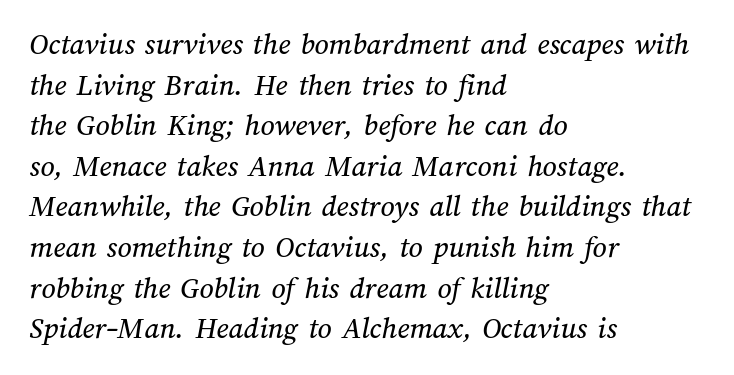
{"width": "normal", "stroke_contrast": "medium", "x_height": "medium", "monospaced": "no", "underline": "no", "align": "left", "line_spacing": "normal", "line_spacing_ratio": 1.31, "letter_spacing": "normal", "letter_spacing_em": 0.0, "glyph_px": 31}
